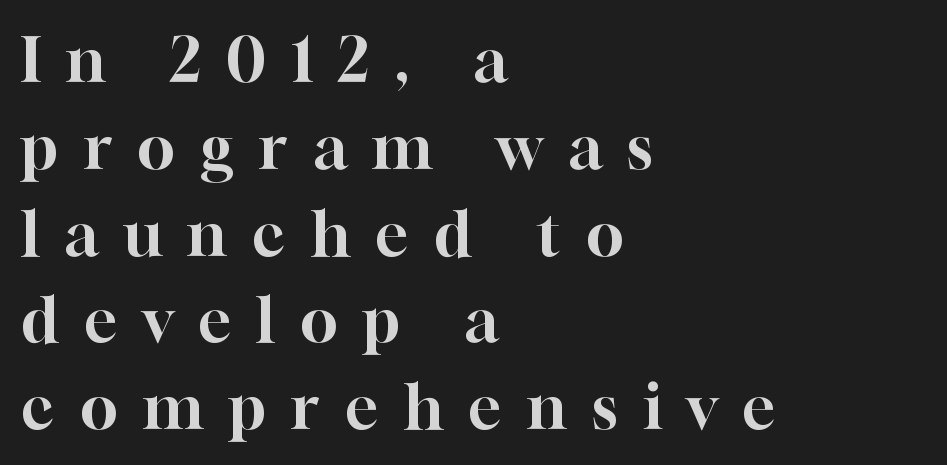
{"serif": "yes", "italic": "no", "width": "normal", "stroke_contrast": "high", "x_height": "medium", "monospaced": "no", "underline": "no", "align": "left", "line_spacing": "normal", "line_spacing_ratio": 1.4, "letter_spacing": "wide", "letter_spacing_em": 0.41, "glyph_px": 62}
